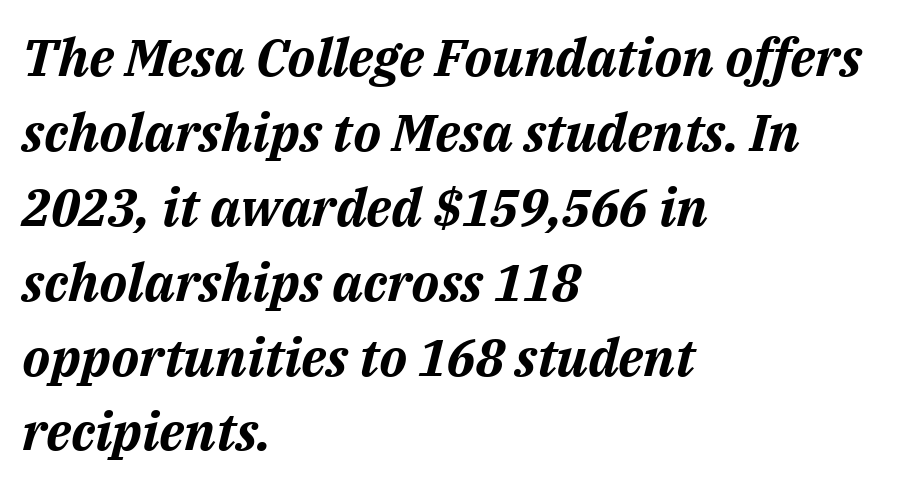
Q: Is the text bold? A: Yes.
Q: Is the text italic (slanted)? A: Yes, it leans right by about 14 degrees.
Q: Is the text underlined? A: No.
Q: How is the paragraph aligned? A: Left-aligned.
Q: Is the spacing between letters normal or unusually wide? A: Normal.
Q: Is the spacing between lines tight, normal or loose? A: Normal.
Q: Width (condensed, normal, or wide)? A: Normal.
Q: Stroke contrast? A: Medium.
Q: x-height? A: Medium.
Q: Monospaced? A: No.
